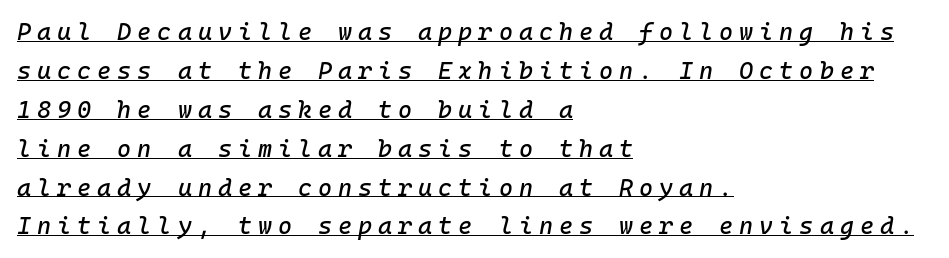
Q: Is the text italic (slanted)? A: Yes, it leans right by about 10 degrees.
Q: Is the text underlined? A: Yes.
Q: How is the paragraph aligned? A: Left-aligned.
Q: Is the spacing between letters normal or unusually wide? A: Unusually wide.
Q: Is the spacing between lines tight, normal or loose? A: Normal.
